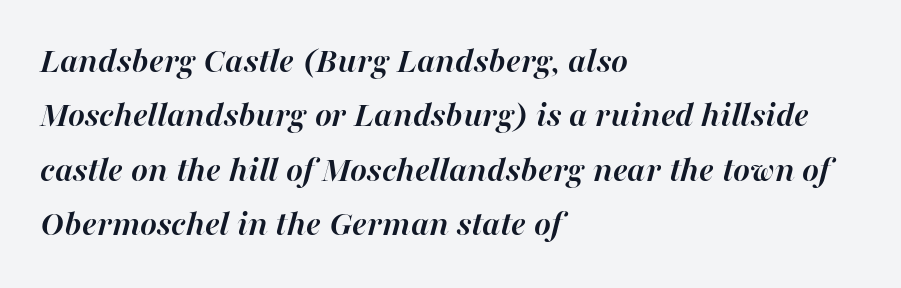
Does the weight exceed regular? Yes, all the way to bold. Characters are canted at an angle relative to the baseline's perpendicular. Every row of glyphs begins at an identical x-position on the left. Words float on clear page, feet unadorned. Here the designer chose a conventional face with non-uniform glyph widths. Spacing between characters is what you'd get straight out of the box.
